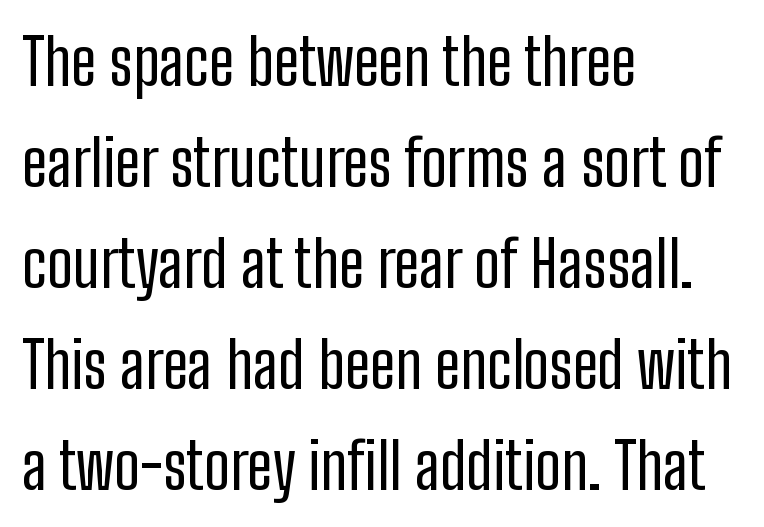
Short note: letters normally spaced. Unbolded letterforms with no extra heft. The space beneath each line is pristine and unruled. Is there any slant? The stems are plumb. Notice how the passage keeps a crisp vertical edge on the left only. The face used here is proportionally spaced, like ordinary book or web type.
